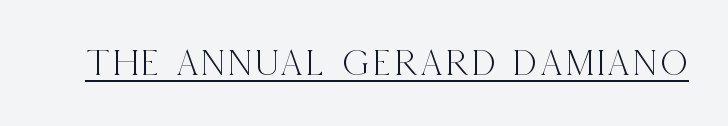
The image shows 38 px condensed serif type, upright; set underlined; a large x-height.
